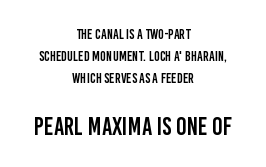
The image shows 25 px text type, upright; set centered, normal line spacing (1.56x), normal letter spacing, not underlined; the second (bottom) block is 1.79x larger.
